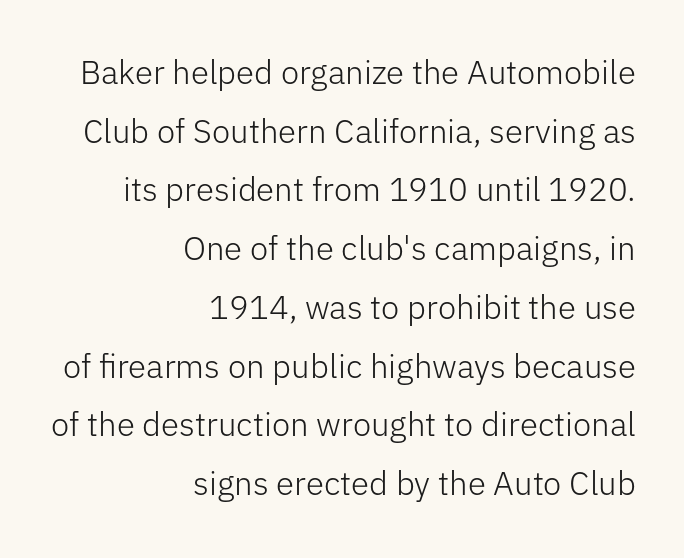
The image shows 33 px light sans-serif type, upright; set right-aligned, line spacing 1.78x, normal letter spacing, not underlined; low stroke contrast and a medium x-height.
